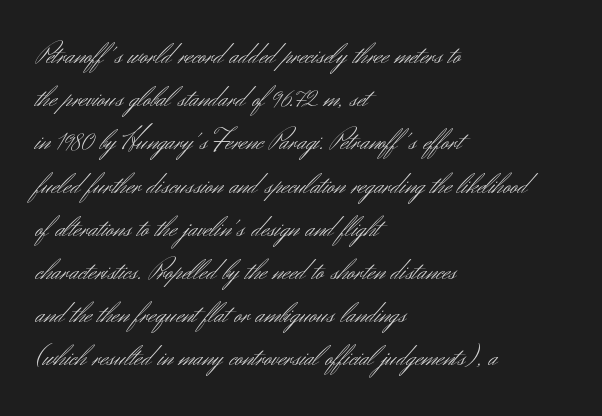
Q: Is the text bold? A: No.
Q: Is the text italic (slanted)? A: Yes.
Q: Is the typeface a serif or a sans-serif typeface? A: Sans-serif.
Q: Is the text underlined? A: No.
Q: How is the paragraph aligned? A: Left-aligned.
Q: Is the spacing between letters normal or unusually wide? A: Normal.
Q: Is the spacing between lines tight, normal or loose? A: Normal.
Q: Width (condensed, normal, or wide)? A: Normal.
Q: Stroke contrast? A: Medium.
Q: x-height? A: Small.
Q: Monospaced? A: No.
